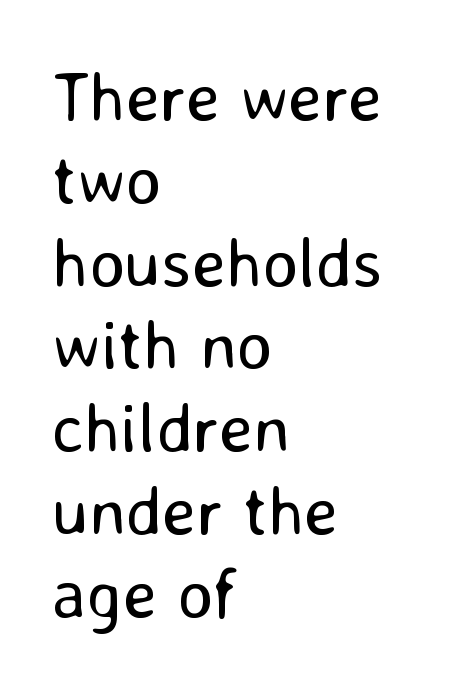
{"serif": "no", "italic": "no", "bold": "no", "weight": "regular", "width": "normal", "stroke_contrast": "low", "x_height": "medium", "monospaced": "no", "underline": "no", "align": "left", "line_spacing_ratio": 1.2, "letter_spacing": "normal", "letter_spacing_em": 0.0, "glyph_px": 69}
